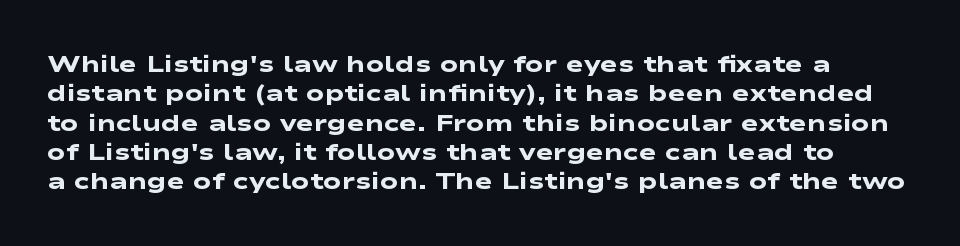
{"bold": "yes", "underline": "no", "line_spacing_ratio": 1.22, "letter_spacing": "normal", "letter_spacing_em": 0.0, "glyph_px": 24}
